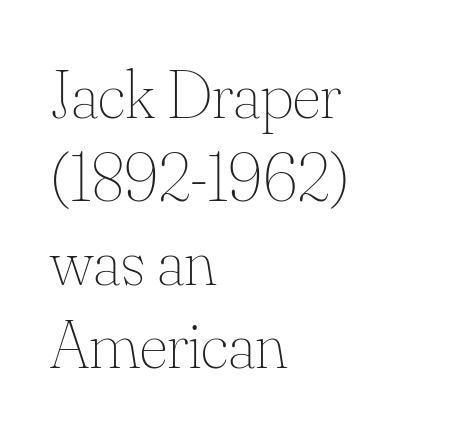
The image shows 69 px thin type, upright; set left-aligned, line spacing 1.21x, normal letter spacing, not underlined; medium stroke contrast and a small x-height.
